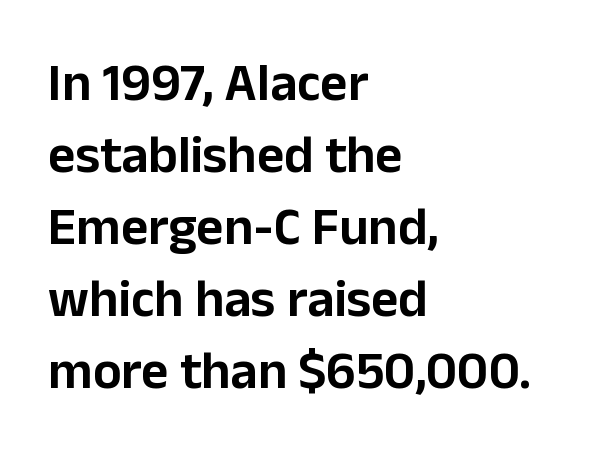
Q: Is the text italic (slanted)? A: No, it is upright.
Q: Is the typeface a serif or a sans-serif typeface? A: Sans-serif.
Q: Is the text underlined? A: No.
Q: How is the paragraph aligned? A: Left-aligned.
Q: Is the spacing between letters normal or unusually wide? A: Normal.
Q: Is the spacing between lines tight, normal or loose? A: Normal.
Q: Width (condensed, normal, or wide)? A: Normal.
Q: Stroke contrast? A: Low.
Q: x-height? A: Medium.
Q: Monospaced? A: No.
